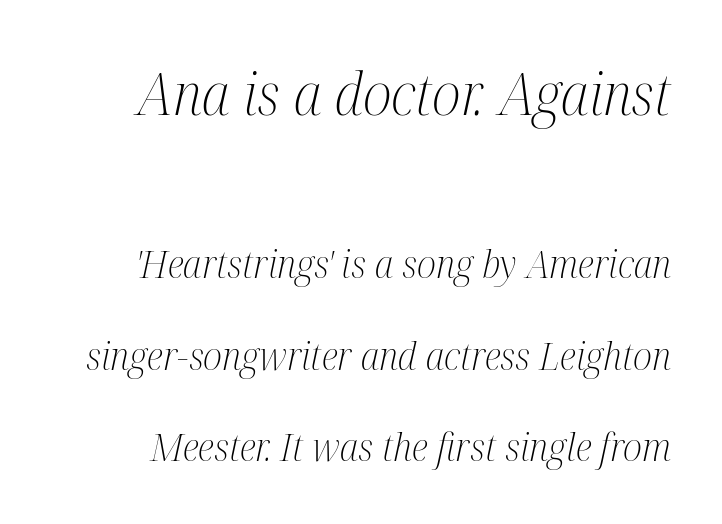
The image shows 59 px light, condensed serif type, italic (leaning right); set loose line spacing (2.34x), normal letter spacing, not underlined; the first (top) block is 1.51x larger; medium stroke contrast and a medium x-height.
